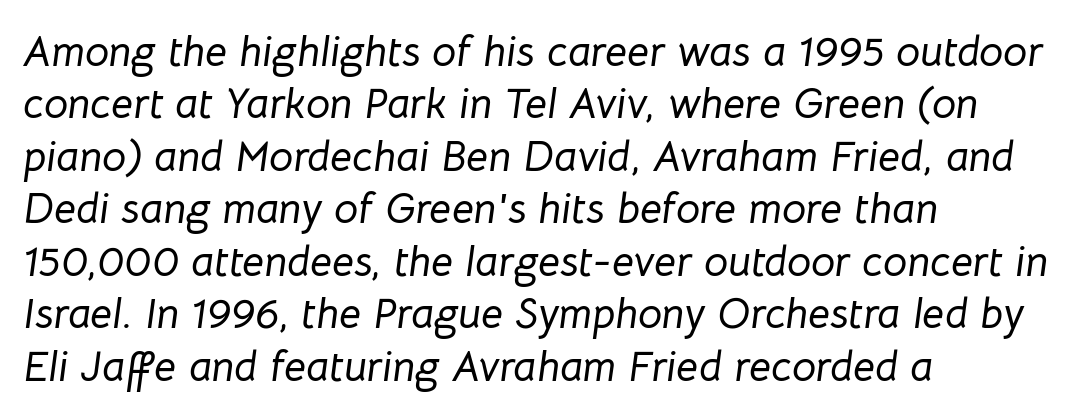
{"italic": "yes", "lean": "right", "slant_degrees": 8, "width": "normal", "stroke_contrast": "low", "x_height": "medium", "monospaced": "no", "underline": "no", "align": "left", "line_spacing_ratio": 1.22, "letter_spacing": "normal", "letter_spacing_em": 0.0, "glyph_px": 43}
